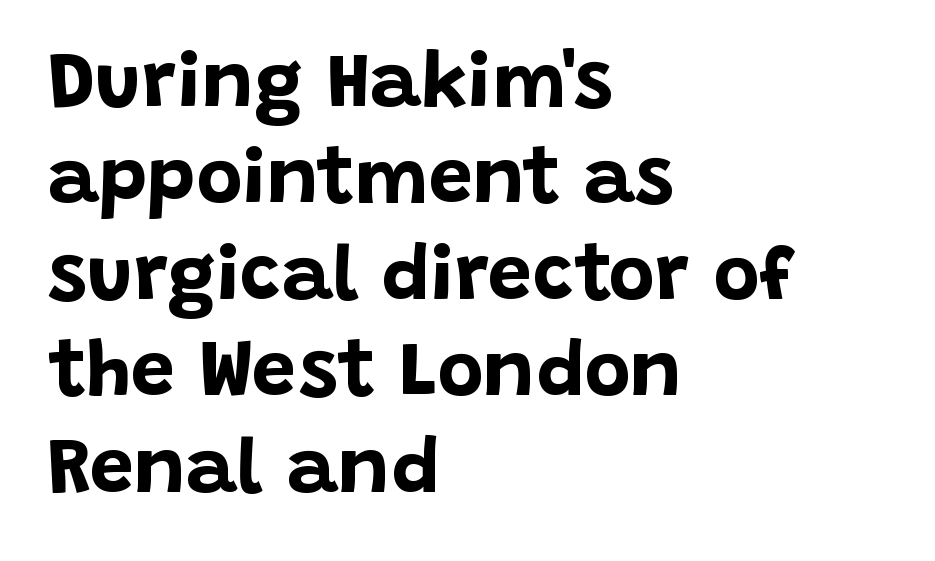
The gap between lines stays unmarked. Rendered with straight, roman letterforms. The letters sit at their default tracking, neither squeezed nor spread. The face used here is proportionally spaced, like ordinary book or web type. Strong, thick strokes mark this as bold type. The rendering anchors every line to the left-hand side.
